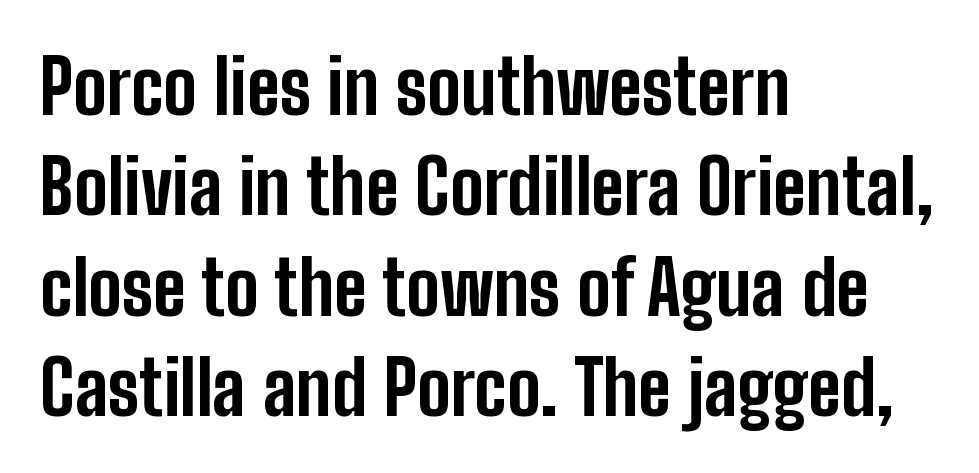
Ascenders rise straight up at ninety degrees. Where is the straight margin? On the left. Note the varied advance widths — an 'i' is clearly narrower than an 'm'. Has an underline been added? It has not. The font is running at its bold setting. Each word holds together tightly as a unit, with standard inter-letter gaps.
